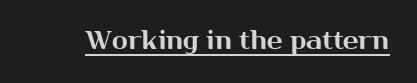
Q: Is the text italic (slanted)? A: No, it is upright.
Q: Is the text underlined? A: Yes.
Q: Is the spacing between letters normal or unusually wide? A: Normal.
